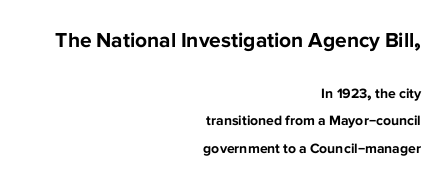
The image shows 21 px bold type, upright; set right-aligned, loose line spacing (1.96x), normal letter spacing, not underlined; the first (top) block is 1.5x larger.
